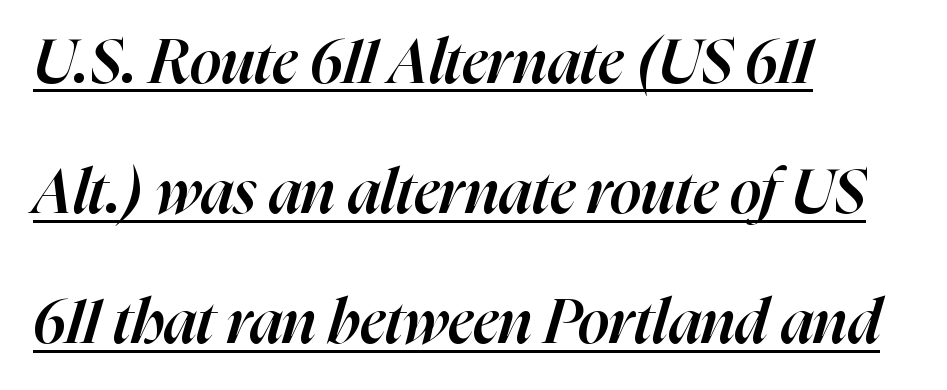
In CSS terms this would be text-align: left. If you drew a line through each stem, it would be angled. The rendering keeps characters at their native spacing. The words here are underlined. The leading is generous, giving the passage an open texture. This sample has the flowing, uneven cadence of proportional lettering.
